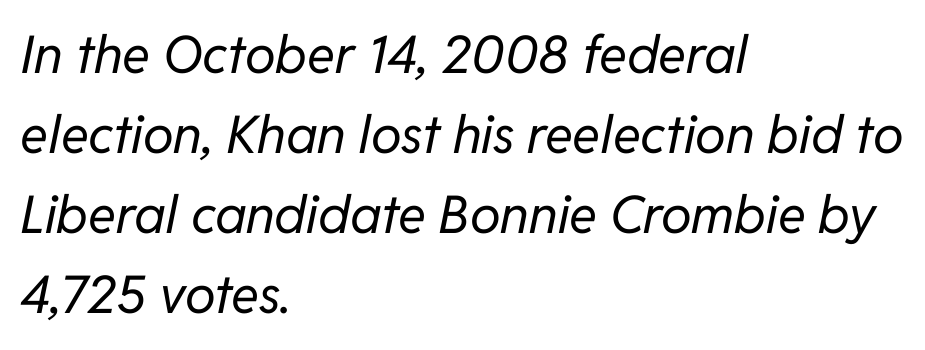
Q: Is the text bold? A: No.
Q: Is the text italic (slanted)? A: Yes, it leans right by about 11 degrees.
Q: Is the text underlined? A: No.
Q: How is the paragraph aligned? A: Left-aligned.
Q: Is the spacing between letters normal or unusually wide? A: Normal.
Q: Is the spacing between lines tight, normal or loose? A: Normal.
Q: Width (condensed, normal, or wide)? A: Normal.
Q: Stroke contrast? A: Low.
Q: x-height? A: Medium.
Q: Monospaced? A: No.
